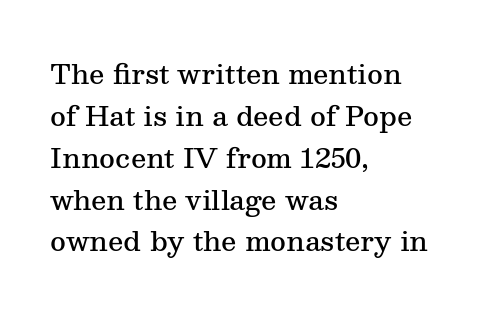
The image shows 27 px text type, upright; set left-aligned, normal line spacing (1.55x), normal letter spacing, not underlined.
